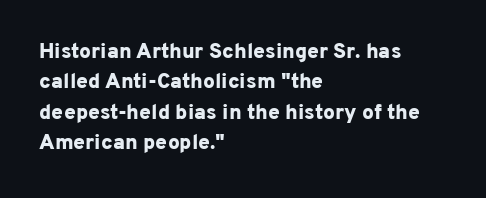
The image shows 21 px bold type, upright; set left-aligned, normal line spacing (1.45x), normal letter spacing, not underlined.
